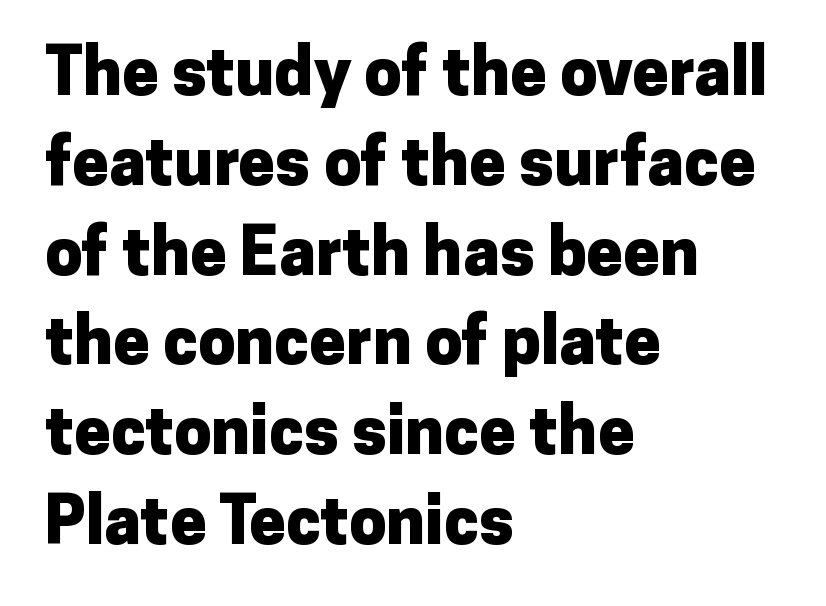
{"serif": "no", "italic": "no", "bold": "yes", "weight": "heavy", "width": "normal", "stroke_contrast": "low", "x_height": "medium", "monospaced": "no", "underline": "no", "align": "left", "line_spacing": "normal", "line_spacing_ratio": 1.36, "letter_spacing": "normal", "letter_spacing_em": 0.0, "glyph_px": 66}
